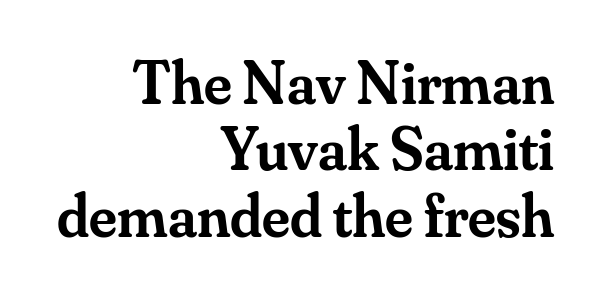
Semibold letterforms, between regular and bold. Line ends are locked; line starts wander. Horizontal bands of white between lines are thin slivers. Short note: letters normally spaced. Beneath every word, the page is bare. The rendering shows small feet on the letterforms — a serif design.
